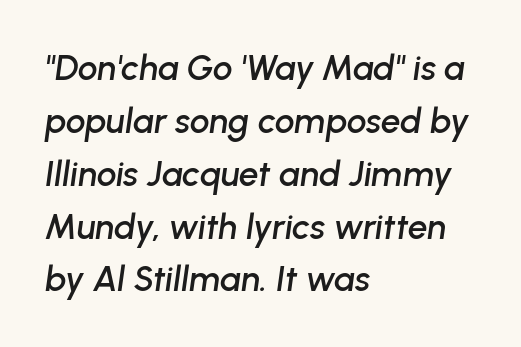
Q: Is the text italic (slanted)? A: Yes, it leans right by about 8 degrees.
Q: Is the text underlined? A: No.
Q: How is the paragraph aligned? A: Left-aligned.
Q: Is the spacing between letters normal or unusually wide? A: Normal.
Q: Is the spacing between lines tight, normal or loose? A: Normal.
Q: Width (condensed, normal, or wide)? A: Normal.
Q: Stroke contrast? A: Low.
Q: x-height? A: Medium.
Q: Monospaced? A: No.
